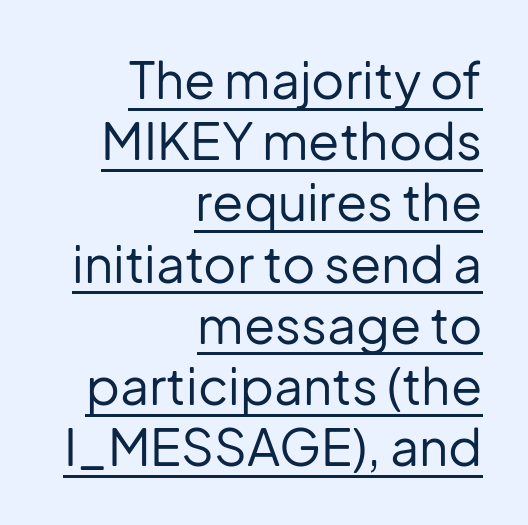
Q: Is the text bold? A: No.
Q: Is the text italic (slanted)? A: No, it is upright.
Q: Is the typeface a serif or a sans-serif typeface? A: Sans-serif.
Q: Is the text underlined? A: Yes.
Q: How is the paragraph aligned? A: Right-aligned.
Q: Is the spacing between letters normal or unusually wide? A: Normal.
Q: Width (condensed, normal, or wide)? A: Normal.
Q: Stroke contrast? A: Low.
Q: x-height? A: Medium.
Q: Monospaced? A: No.
